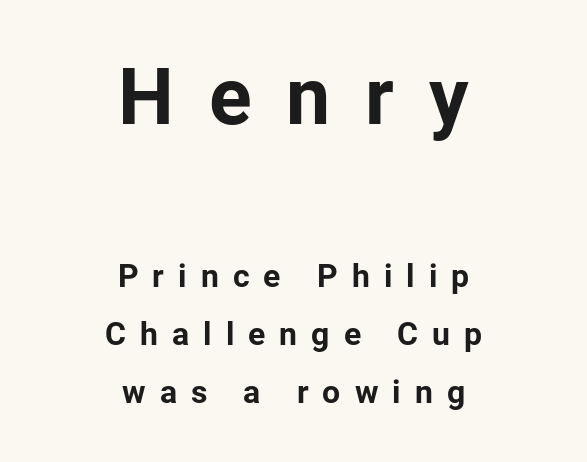
The image shows 79 px bold sans-serif type, upright; set centered, line spacing 1.82x, unusually wide letter spacing (+0.44 em), not underlined; the first (top) block is 2.47x larger; low stroke contrast and a medium x-height.
